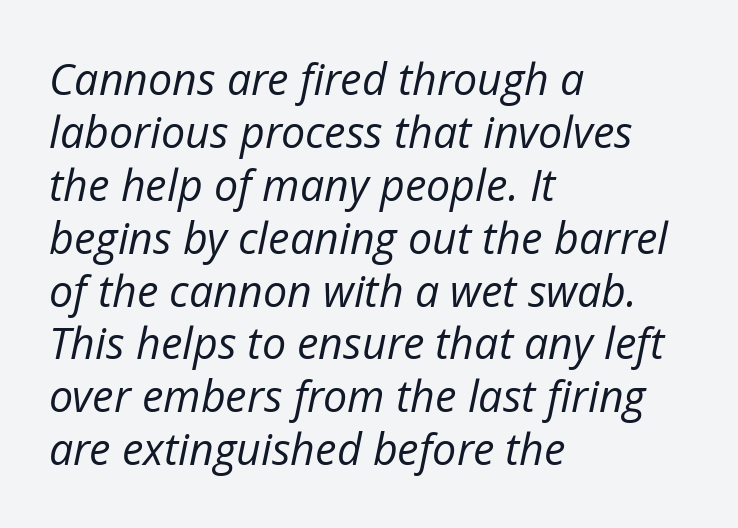
Q: Is the text bold? A: No.
Q: Is the text italic (slanted)? A: Yes, it leans right by about 12 degrees.
Q: Is the text underlined? A: No.
Q: How is the paragraph aligned? A: Left-aligned.
Q: Is the spacing between letters normal or unusually wide? A: Normal.
Q: Width (condensed, normal, or wide)? A: Normal.
Q: Stroke contrast? A: Low.
Q: x-height? A: Medium.
Q: Monospaced? A: No.
